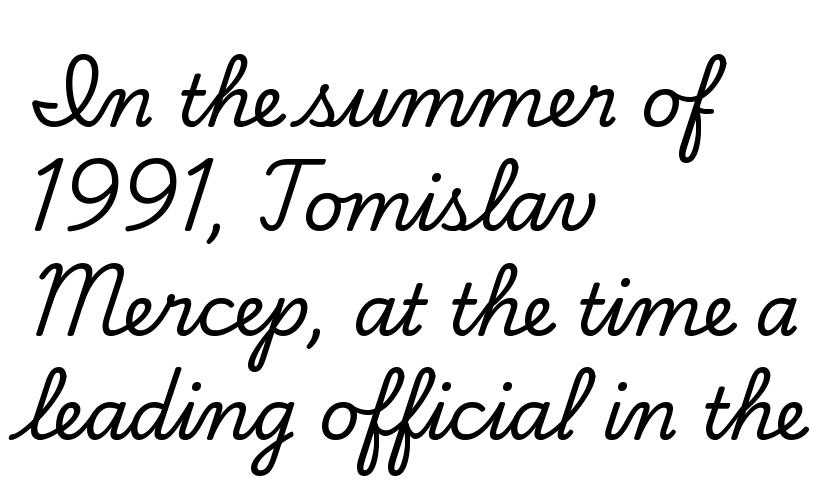
Q: Is the text italic (slanted)? A: Yes.
Q: Is the typeface a serif or a sans-serif typeface? A: Serif.
Q: Is the text underlined? A: No.
Q: How is the paragraph aligned? A: Left-aligned.
Q: Is the spacing between letters normal or unusually wide? A: Normal.
Q: Is the spacing between lines tight, normal or loose? A: Normal.
Q: Width (condensed, normal, or wide)? A: Normal.
Q: Stroke contrast? A: Low.
Q: x-height? A: Small.
Q: Monospaced? A: No.
